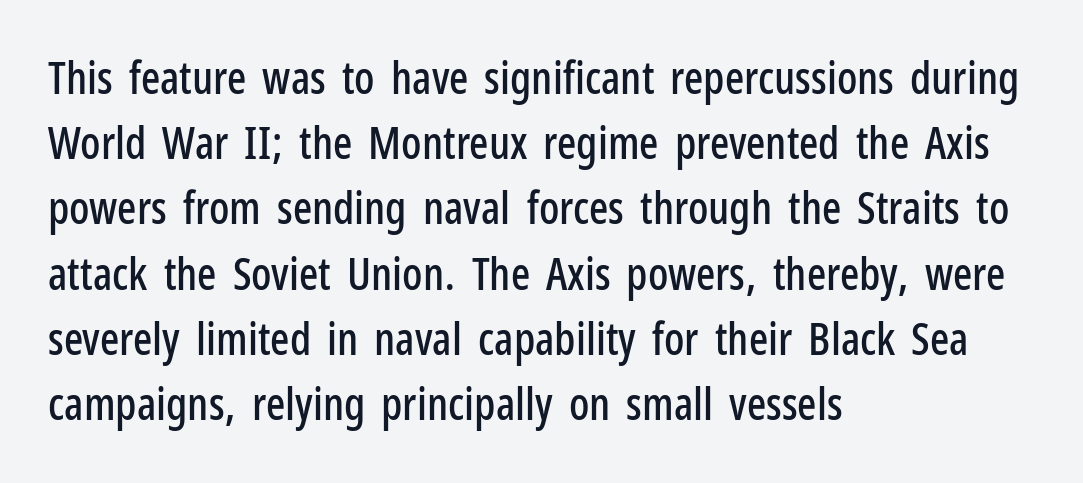
You could not count columns in this text — the font is proportionally spaced. The line-height multiplier appears to be the usual default. Unmarked baselines from the first word to the last. Tracking here is standard; glyphs follow each other at the usual distance.
